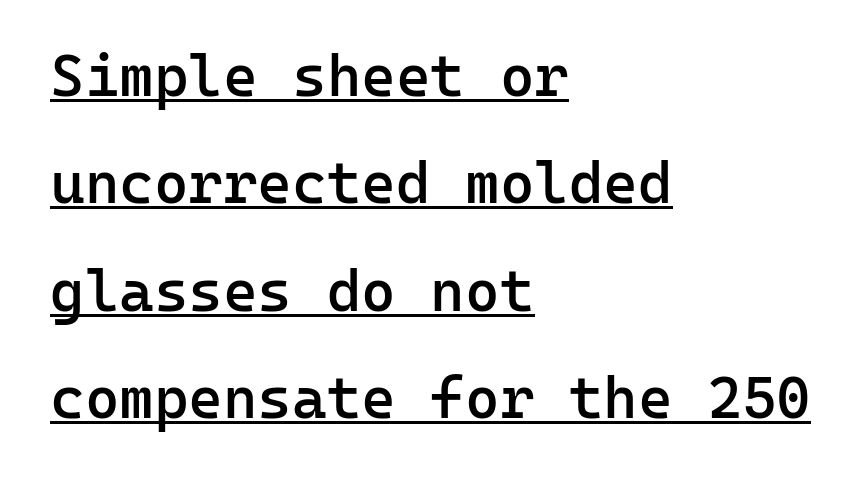
Q: Is the text bold? A: Semi-bold.
Q: Is the text italic (slanted)? A: No, it is upright.
Q: Is the typeface a serif or a sans-serif typeface? A: Sans-serif.
Q: Is the text underlined? A: Yes.
Q: How is the paragraph aligned? A: Left-aligned.
Q: Is the spacing between letters normal or unusually wide? A: Normal.
Q: Width (condensed, normal, or wide)? A: Normal.
Q: Stroke contrast? A: Low.
Q: x-height? A: Medium.
Q: Monospaced? A: Yes.
